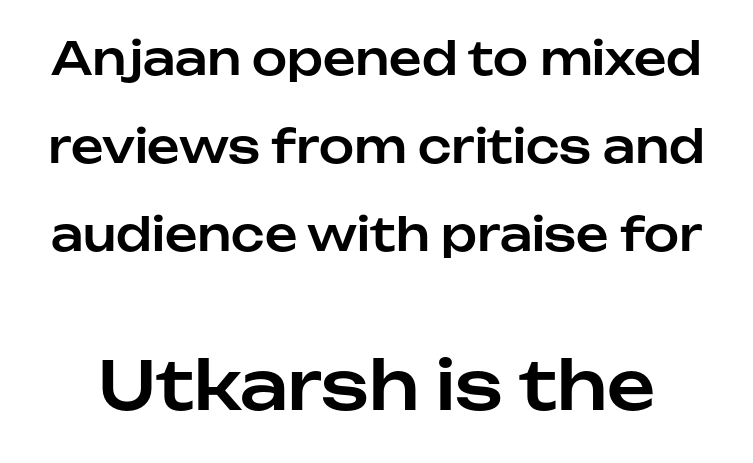
Two sizes are in play, and the larger belongs to the second block. The typography opts for an upright posture over an oblique one. Letter spacing: default. This sample uses a sans-serif face.
